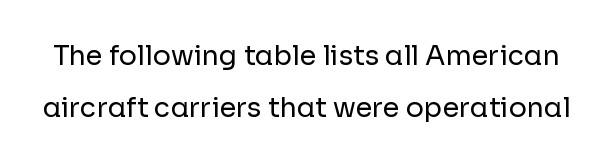
The image shows 27 px text type, upright; set loose line spacing (1.93x), normal letter spacing, not underlined.
